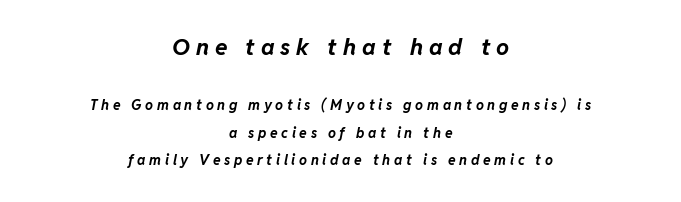
The image shows 23 px bold type, italic (leaning right); set centered, loose line spacing (1.98x), unusually wide letter spacing (+0.26 em), not underlined; the first (top) block is 1.64x larger.
